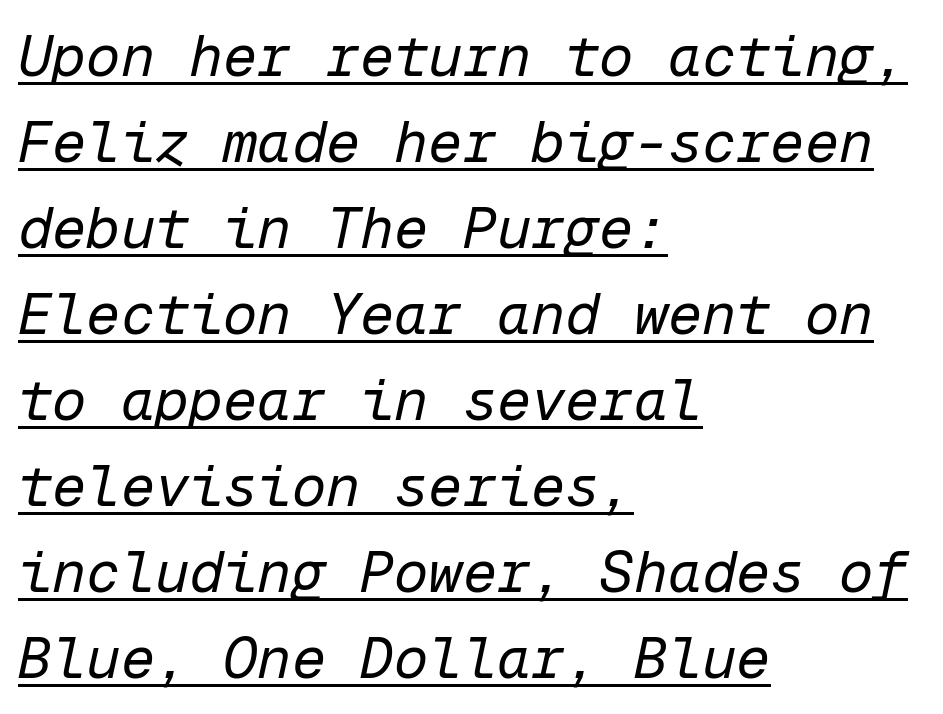
Q: Is the text bold? A: No.
Q: Is the text italic (slanted)? A: Yes, it leans right by about 12 degrees.
Q: Is the text underlined? A: Yes.
Q: How is the paragraph aligned? A: Left-aligned.
Q: Is the spacing between letters normal or unusually wide? A: Normal.
Q: Is the spacing between lines tight, normal or loose? A: Normal.
Q: Width (condensed, normal, or wide)? A: Normal.
Q: Stroke contrast? A: Low.
Q: x-height? A: Medium.
Q: Monospaced? A: Yes.
